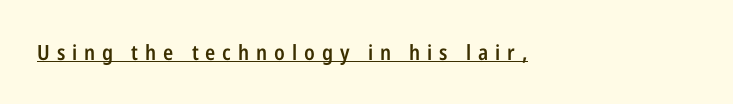
The image shows 21 px text type, upright; set left-aligned, unusually wide letter spacing (+0.33 em), underlined.
